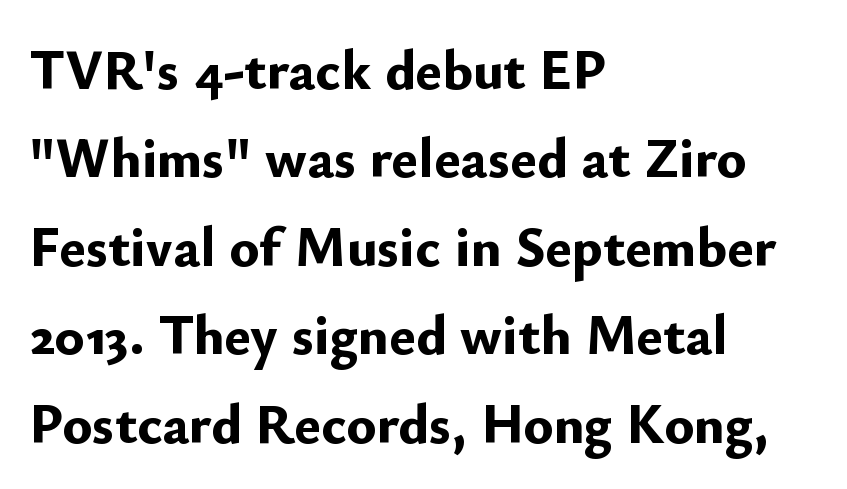
The image shows 56 px bold sans-serif type, upright; set left-aligned, normal line spacing (1.58x), normal letter spacing, not underlined; low stroke contrast and a small x-height.
